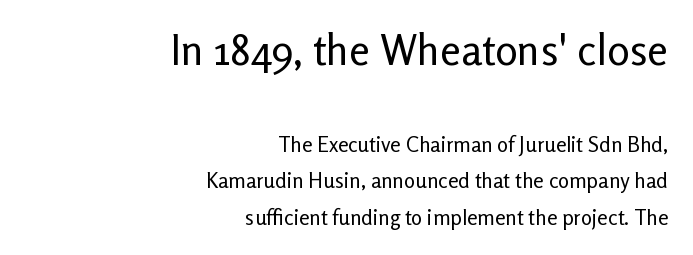
The text block is weighted toward the right margin, trailing off unevenly leftward. This rendering features lettering with no underline. Typesetter's note — upper block bumped up in size, lower block left smaller. How are the letters spaced? Ordinarily, with no added tracking. The axis of the letterforms is exactly vertical.
